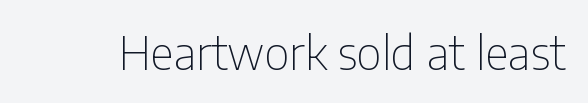
{"serif": "no", "italic": "no", "bold": "no", "weight": "thin", "width": "condensed", "stroke_contrast": "low", "x_height": "medium", "monospaced": "no", "underline": "no", "letter_spacing": "normal", "letter_spacing_em": 0.0, "glyph_px": 46}
